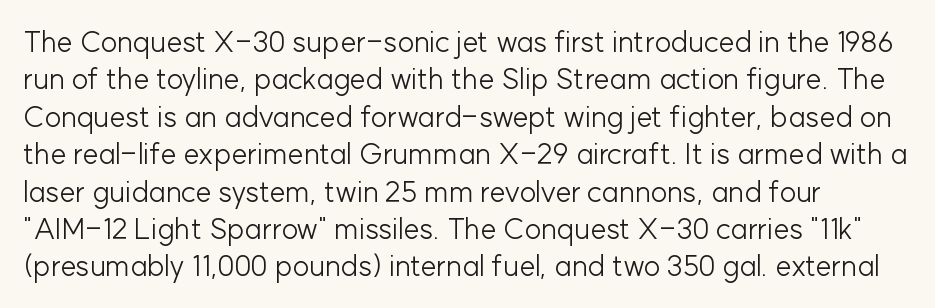
Q: Is the text bold? A: No.
Q: Is the text italic (slanted)? A: No, it is upright.
Q: Is the typeface a serif or a sans-serif typeface? A: Sans-serif.
Q: Is the text underlined? A: No.
Q: How is the paragraph aligned? A: Left-aligned.
Q: Is the spacing between letters normal or unusually wide? A: Normal.
Q: Is the spacing between lines tight, normal or loose? A: Normal.
Q: Width (condensed, normal, or wide)? A: Normal.
Q: Stroke contrast? A: Low.
Q: x-height? A: Medium.
Q: Monospaced? A: No.
